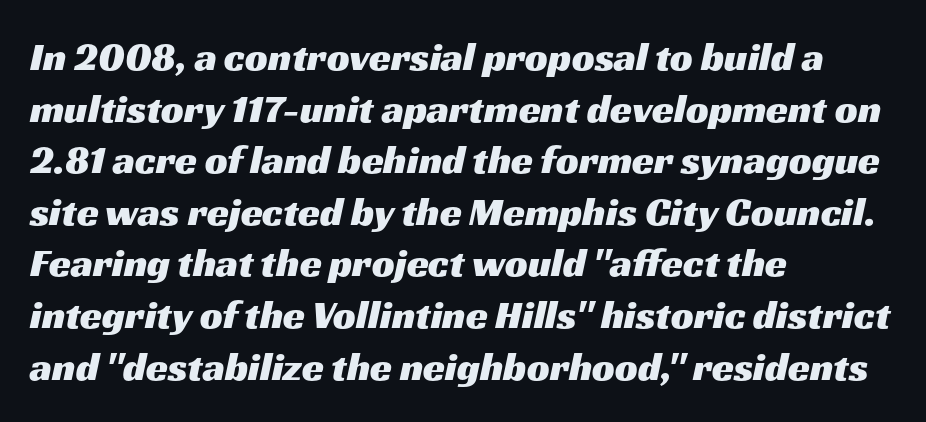
Q: Is the typeface a serif or a sans-serif typeface? A: Sans-serif.
Q: Is the text underlined? A: No.
Q: How is the paragraph aligned? A: Left-aligned.
Q: Is the spacing between letters normal or unusually wide? A: Normal.
Q: Is the spacing between lines tight, normal or loose? A: Normal.
Q: Width (condensed, normal, or wide)? A: Wide.
Q: Stroke contrast? A: Medium.
Q: x-height? A: Medium.
Q: Monospaced? A: No.
